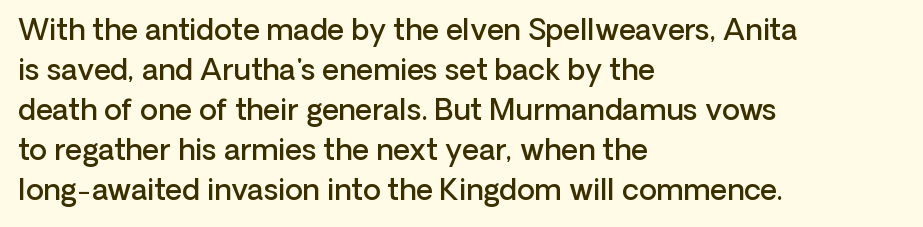
The image shows 29 px semibold sans-serif type, upright; set left-aligned, normal line spacing (1.38x), normal letter spacing, not underlined; low stroke contrast and a medium x-height.
